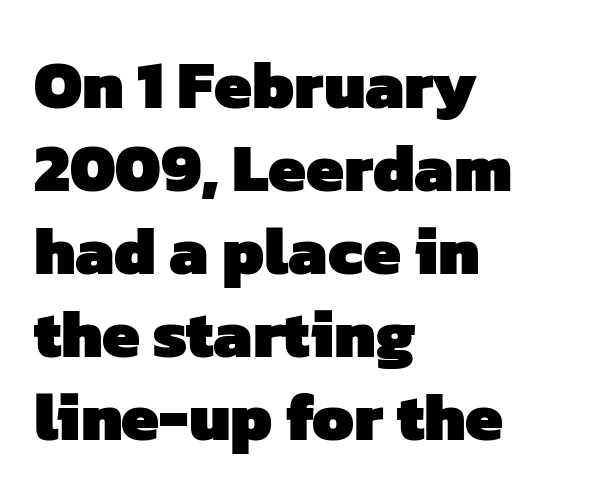
{"serif": "no", "bold": "yes", "weight": "heavy", "width": "normal", "stroke_contrast": "low", "x_height": "medium", "monospaced": "no", "underline": "no", "align": "left", "line_spacing_ratio": 1.24, "letter_spacing": "normal", "letter_spacing_em": 0.0, "glyph_px": 67}
